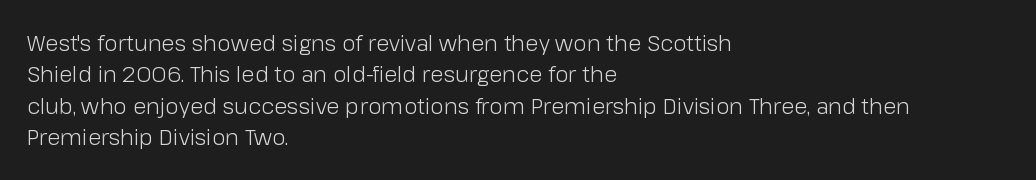
Q: Is the text bold? A: No.
Q: Is the text italic (slanted)? A: No, it is upright.
Q: Is the text underlined? A: No.
Q: How is the paragraph aligned? A: Left-aligned.
Q: Is the spacing between letters normal or unusually wide? A: Normal.
Q: Is the spacing between lines tight, normal or loose? A: Normal.
